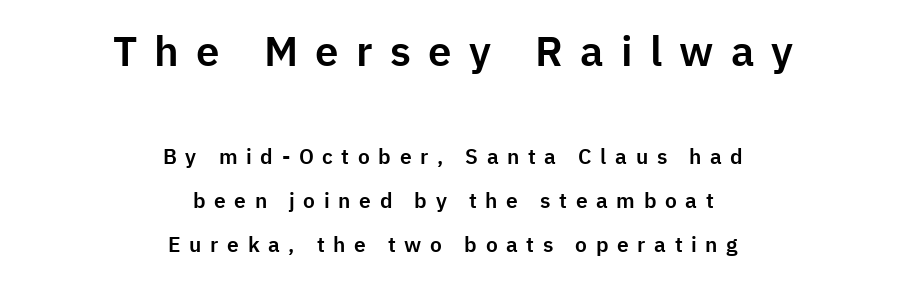
{"serif": "no", "italic": "no", "width": "normal", "stroke_contrast": "low", "x_height": "medium", "monospaced": "no", "underline": "no", "align": "center", "line_spacing": "loose", "line_spacing_ratio": 2.09, "letter_spacing": "wide", "letter_spacing_em": 0.41, "larger_block": "first", "size_ratio": 2.0, "glyph_px": 42}
